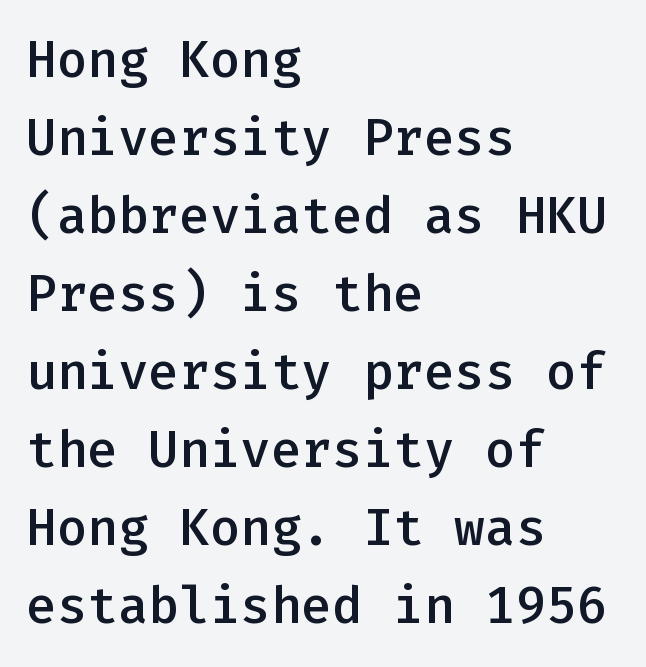
Q: Is the text bold? A: Semi-bold.
Q: Is the text italic (slanted)? A: No, it is upright.
Q: Is the typeface a serif or a sans-serif typeface? A: Sans-serif.
Q: Is the text underlined? A: No.
Q: How is the paragraph aligned? A: Left-aligned.
Q: Is the spacing between letters normal or unusually wide? A: Normal.
Q: Is the spacing between lines tight, normal or loose? A: Normal.
Q: Width (condensed, normal, or wide)? A: Normal.
Q: Stroke contrast? A: Low.
Q: x-height? A: Medium.
Q: Monospaced? A: Yes.
